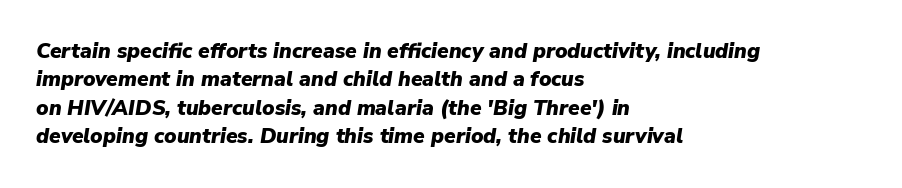
The image shows 21 px bold type, italic (leaning right); set left-aligned, normal line spacing (1.35x), normal letter spacing, not underlined.
